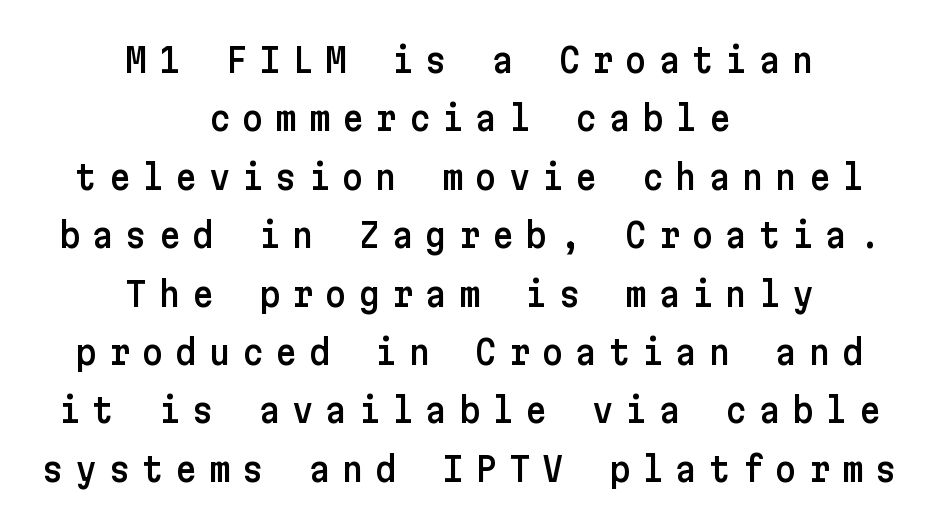
{"serif": "no", "italic": "no", "width": "normal", "stroke_contrast": "low", "x_height": "medium", "underline": "no", "align": "center", "line_spacing_ratio": 1.77, "letter_spacing": "wide", "letter_spacing_em": 0.36, "glyph_px": 33}
